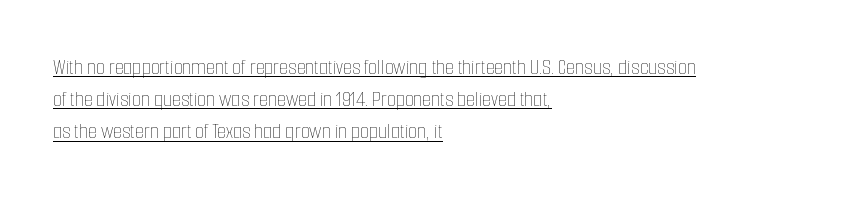
{"italic": "no", "bold": "no", "underline": "yes", "align": "left", "line_spacing": "normal", "line_spacing_ratio": 1.4, "letter_spacing": "normal", "letter_spacing_em": 0.0, "glyph_px": 23}
